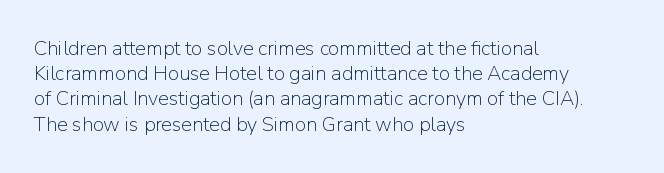
The image shows 20 px text type, upright; set left-aligned, normal line spacing (1.26x), normal letter spacing, not underlined.
